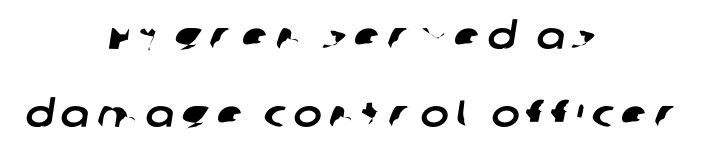
{"serif": "no", "width": "normal", "stroke_contrast": "low", "x_height": "large", "monospaced": "no", "underline": "no", "align": "center", "line_spacing": "loose", "line_spacing_ratio": 2.04, "letter_spacing": "wide", "letter_spacing_em": 0.2, "glyph_px": 38}
